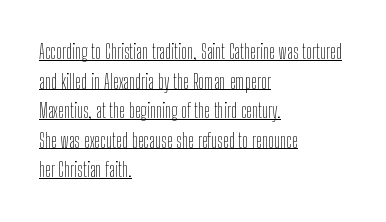
{"italic": "no", "bold": "no", "underline": "yes", "align": "left", "line_spacing": "normal", "line_spacing_ratio": 1.48, "letter_spacing": "normal", "letter_spacing_em": 0.0, "glyph_px": 20}
